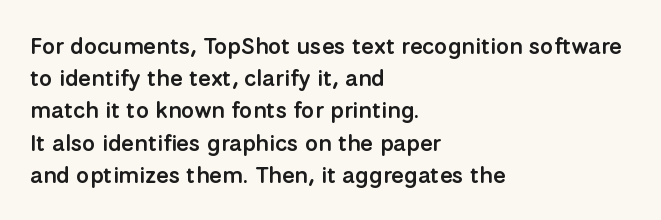
The image shows 23 px text type, upright; set left-aligned, normal line spacing (1.4x), normal letter spacing, not underlined.
